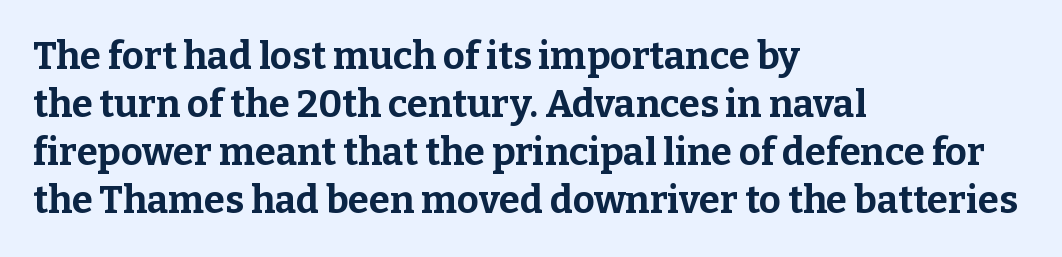
Q: Is the text bold? A: Yes.
Q: Is the text italic (slanted)? A: No, it is upright.
Q: Is the typeface a serif or a sans-serif typeface? A: Serif.
Q: Is the text underlined? A: No.
Q: How is the paragraph aligned? A: Left-aligned.
Q: Is the spacing between letters normal or unusually wide? A: Normal.
Q: Is the spacing between lines tight, normal or loose? A: Normal.
Q: Width (condensed, normal, or wide)? A: Normal.
Q: Stroke contrast? A: Low.
Q: x-height? A: Medium.
Q: Monospaced? A: No.
